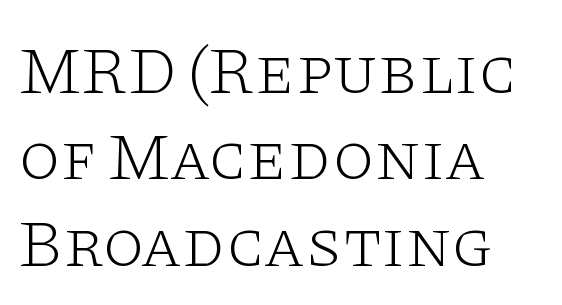
Stems and bowls with no extra thickness — not bold. The axis of the letterforms is exactly vertical. Letters rest on an invisible, unmarked baseline. This sample has the flowing, uneven cadence of proportional lettering. The tracking reads as untouched default to a designer's eye. Classification — serif.
